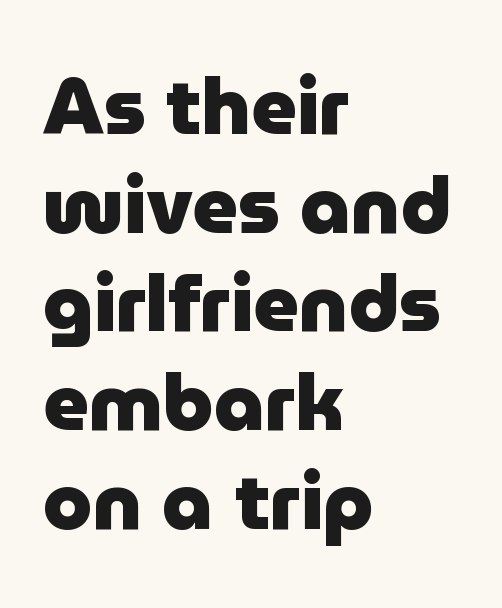
Every letter is thick-stroked: bold, no question. Character widths vary here, with narrow letters taking less room than wide ones. The rendering keeps characters at their native spacing. The space directly below the letters is spotless.
